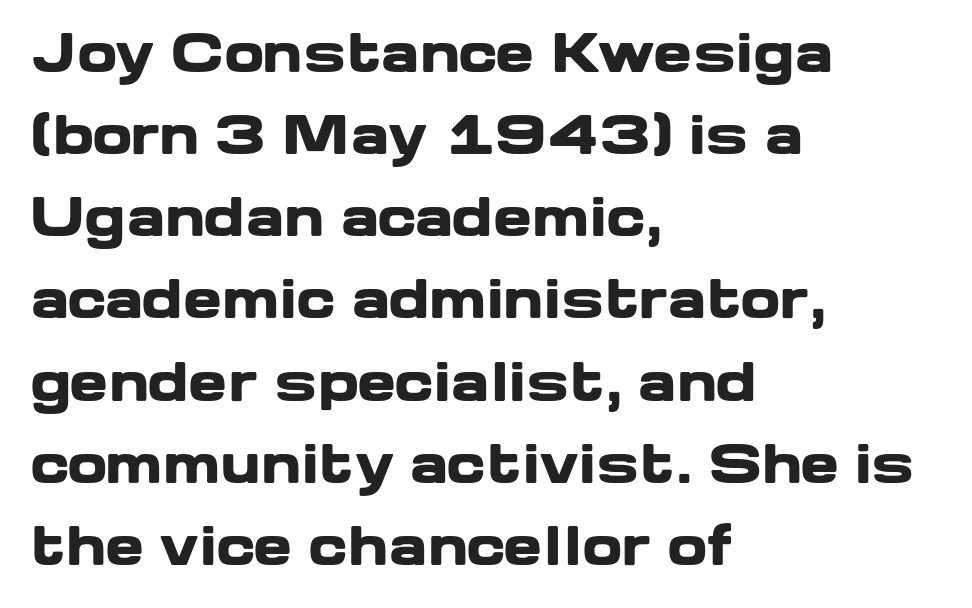
Q: Is the text bold? A: Yes.
Q: Is the text italic (slanted)? A: No, it is upright.
Q: Is the typeface a serif or a sans-serif typeface? A: Sans-serif.
Q: Is the text underlined? A: No.
Q: How is the paragraph aligned? A: Left-aligned.
Q: Is the spacing between letters normal or unusually wide? A: Normal.
Q: Is the spacing between lines tight, normal or loose? A: Normal.
Q: Width (condensed, normal, or wide)? A: Wide.
Q: Stroke contrast? A: Low.
Q: x-height? A: Medium.
Q: Monospaced? A: No.
